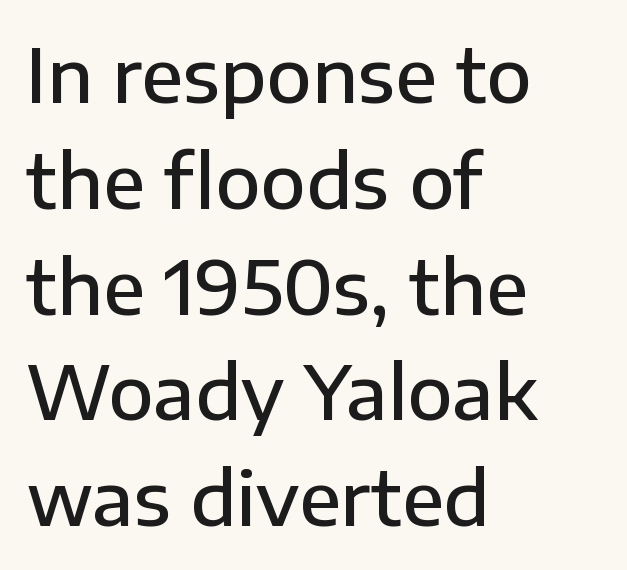
The image shows 74 px semibold sans-serif type, upright; set left-aligned, normal line spacing (1.43x), normal letter spacing, not underlined; low stroke contrast and a medium x-height.
